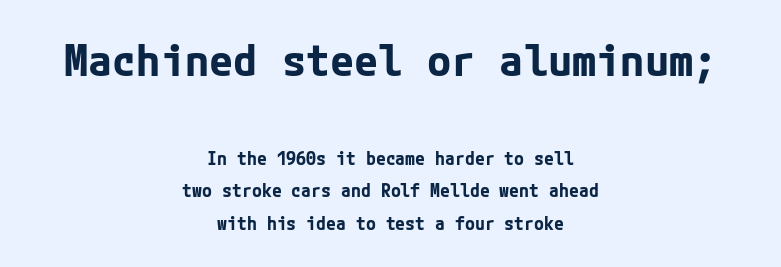
The image shows 44 px bold sans-serif type, upright; set centered, line spacing 1.81x, normal letter spacing, not underlined; the first (top) block is 2.44x larger; low stroke contrast and a medium x-height.
